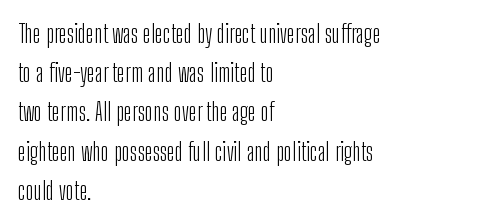
Q: Is the text bold? A: No.
Q: Is the text italic (slanted)? A: No, it is upright.
Q: Is the text underlined? A: No.
Q: How is the paragraph aligned? A: Left-aligned.
Q: Is the spacing between letters normal or unusually wide? A: Normal.
Q: Is the spacing between lines tight, normal or loose? A: Normal.
